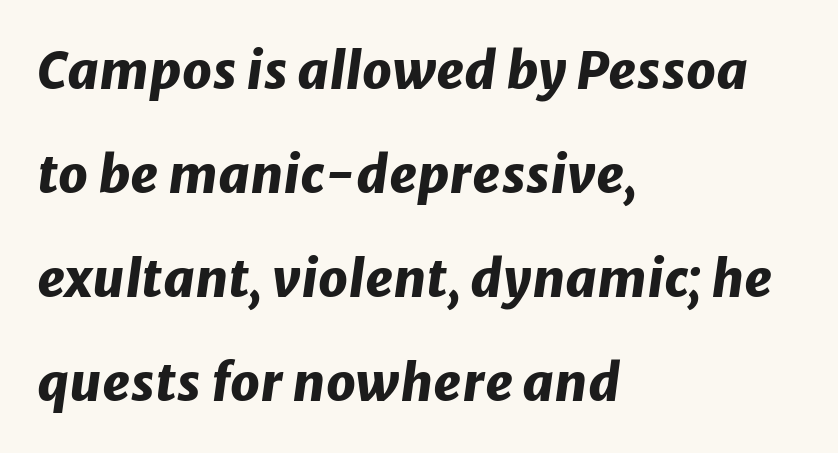
{"italic": "yes", "lean": "right", "slant_degrees": 8, "bold": "yes", "weight": "heavy", "width": "normal", "stroke_contrast": "low", "x_height": "medium", "monospaced": "no", "underline": "no", "align": "left", "line_spacing": "loose", "line_spacing_ratio": 2.0, "letter_spacing": "normal", "letter_spacing_em": 0.0, "glyph_px": 52}
